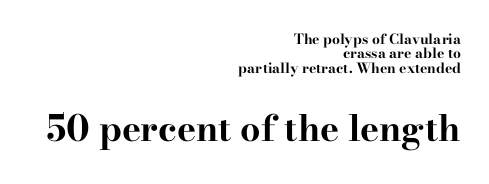
The image shows 36 px bold, wide serif type, upright; set right-aligned, tight line spacing (1.02x), normal letter spacing, not underlined; the second (bottom) block is 2.57x larger; high stroke contrast and a small x-height.
